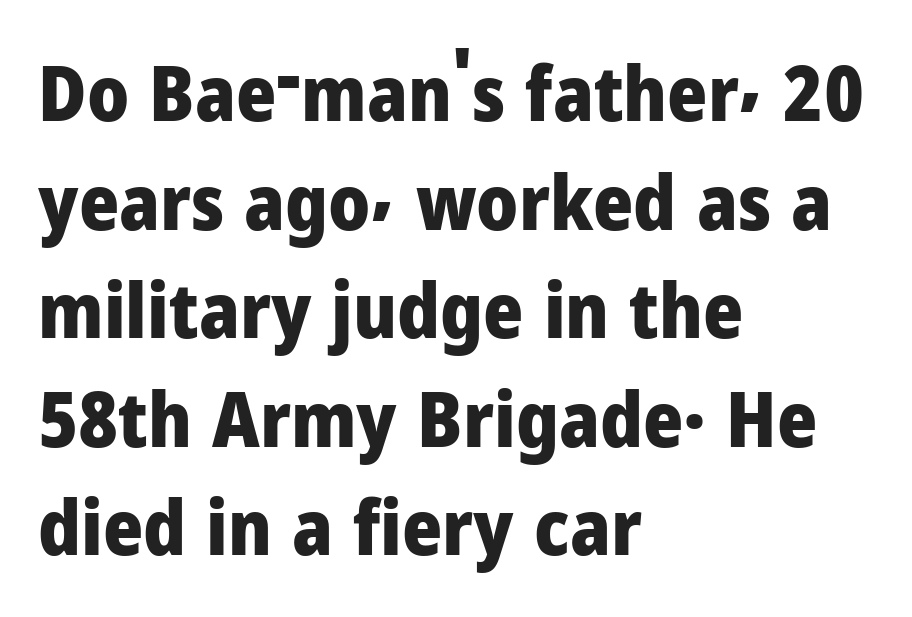
Q: Is the text bold? A: Yes.
Q: Is the text italic (slanted)? A: No, it is upright.
Q: Is the typeface a serif or a sans-serif typeface? A: Sans-serif.
Q: Is the text underlined? A: No.
Q: How is the paragraph aligned? A: Left-aligned.
Q: Is the spacing between letters normal or unusually wide? A: Normal.
Q: Is the spacing between lines tight, normal or loose? A: Normal.
Q: Width (condensed, normal, or wide)? A: Normal.
Q: Stroke contrast? A: Low.
Q: x-height? A: Medium.
Q: Monospaced? A: No.
